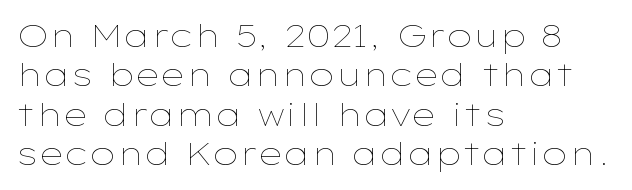
Q: Is the text bold? A: No.
Q: Is the text italic (slanted)? A: No, it is upright.
Q: Is the text underlined? A: No.
Q: How is the paragraph aligned? A: Left-aligned.
Q: Is the spacing between letters normal or unusually wide? A: Normal.
Q: Is the spacing between lines tight, normal or loose? A: Normal.
Q: Width (condensed, normal, or wide)? A: Wide.
Q: Stroke contrast? A: Low.
Q: x-height? A: Medium.
Q: Monospaced? A: No.
